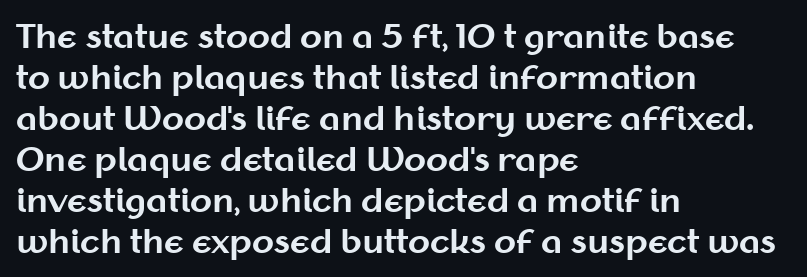
The image shows 32 px bold sans-serif type, upright; set left-aligned, normal line spacing (1.28x), normal letter spacing, not underlined; medium stroke contrast and a medium x-height.
